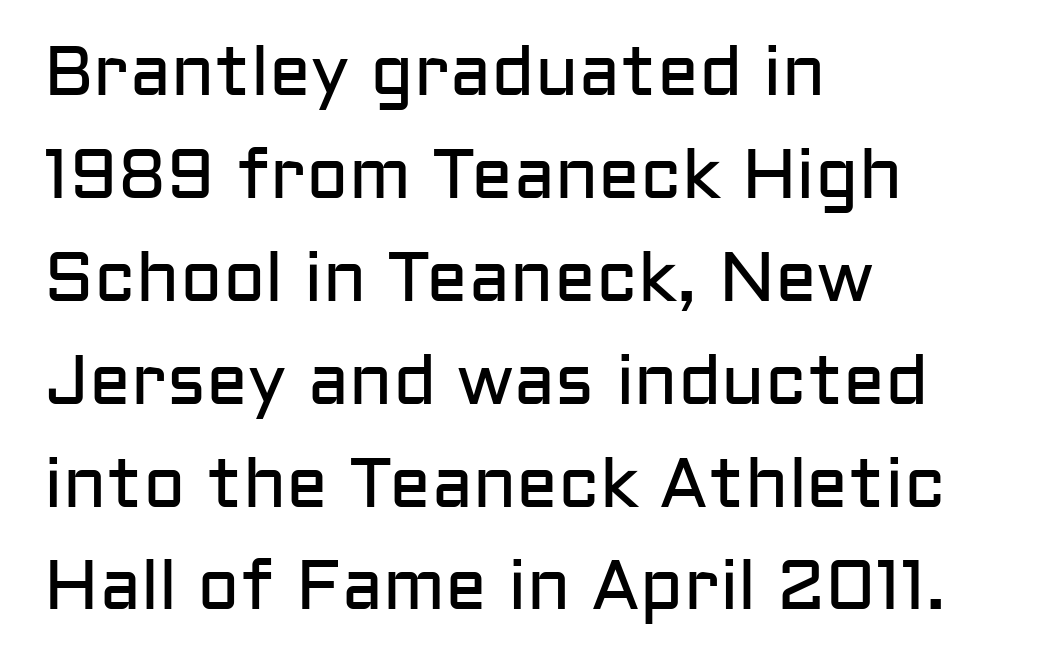
The image shows 70 px regular-weight sans-serif type, upright; set left-aligned, normal line spacing (1.47x), normal letter spacing, not underlined; low stroke contrast and a medium x-height.
